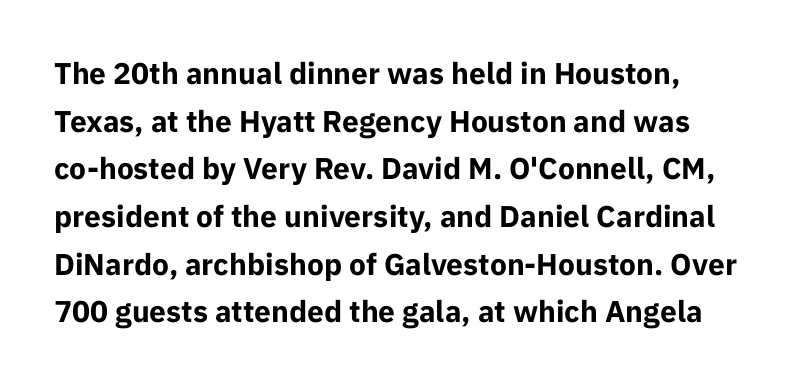
Think of a printed novel: that variable character pitch is what you see here. In terms of letterform style, serifs are entirely absent. Regarding leading, the lines here are spaced in the standard way. This is heavy type, rendered in bold.
